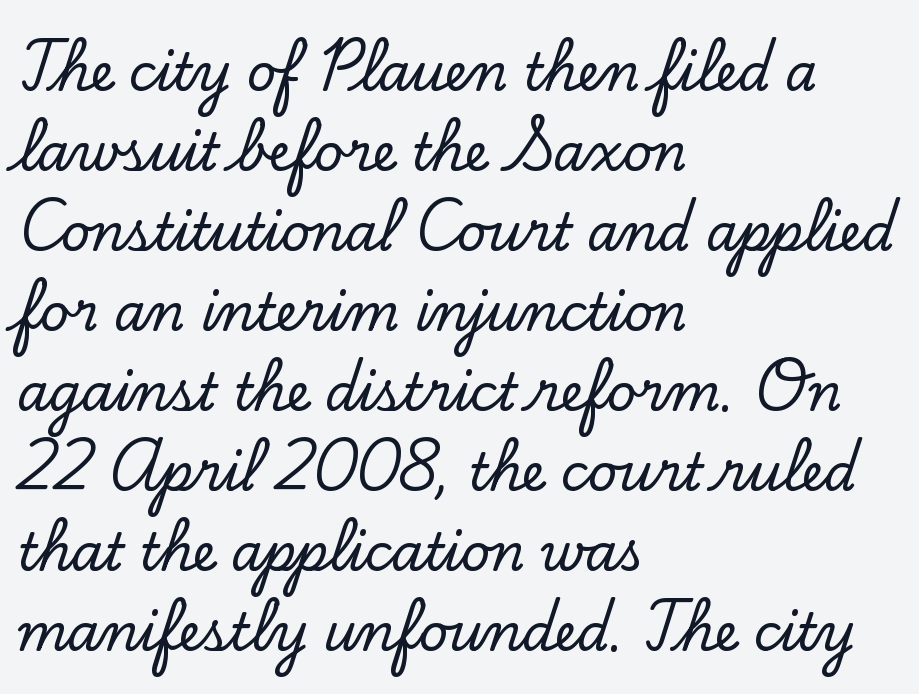
Q: Is the text italic (slanted)? A: Yes.
Q: Is the typeface a serif or a sans-serif typeface? A: Serif.
Q: Is the text underlined? A: No.
Q: How is the paragraph aligned? A: Left-aligned.
Q: Is the spacing between letters normal or unusually wide? A: Normal.
Q: Is the spacing between lines tight, normal or loose? A: Normal.
Q: Width (condensed, normal, or wide)? A: Normal.
Q: Stroke contrast? A: Low.
Q: x-height? A: Small.
Q: Monospaced? A: No.
